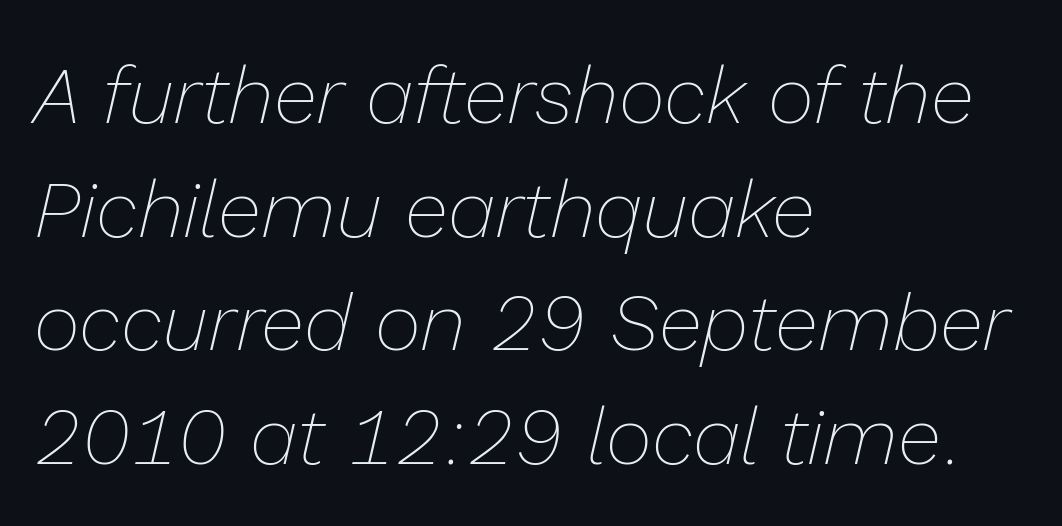
The image shows 80 px thin type, italic (leaning right); set left-aligned, normal line spacing (1.42x), normal letter spacing, not underlined; low stroke contrast and a medium x-height.
